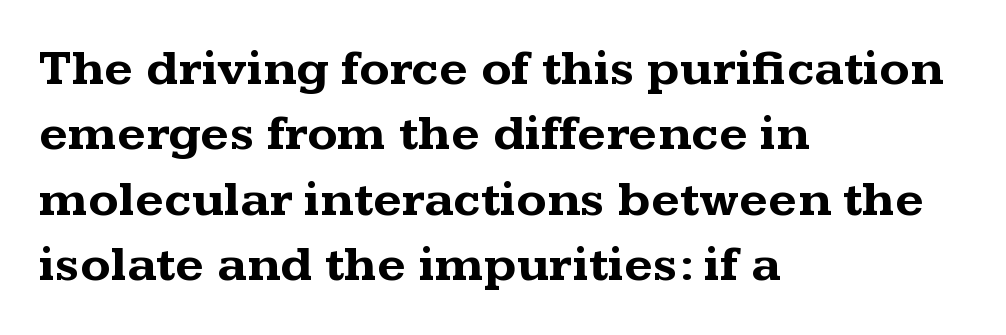
Vertically, the passage feels balanced, rows spaced as you'd expect. The glyphs in this specimen are seriffed. As a designer I'd log this as weight 700, bold. Proportional: the letters do not fall into vertical columns.
